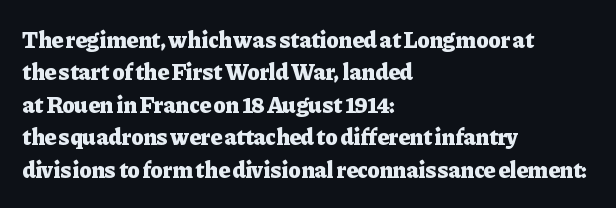
{"italic": "no", "bold": "yes", "underline": "no", "align": "left", "line_spacing": "normal", "line_spacing_ratio": 1.41, "letter_spacing": "normal", "letter_spacing_em": 0.0, "glyph_px": 23}
